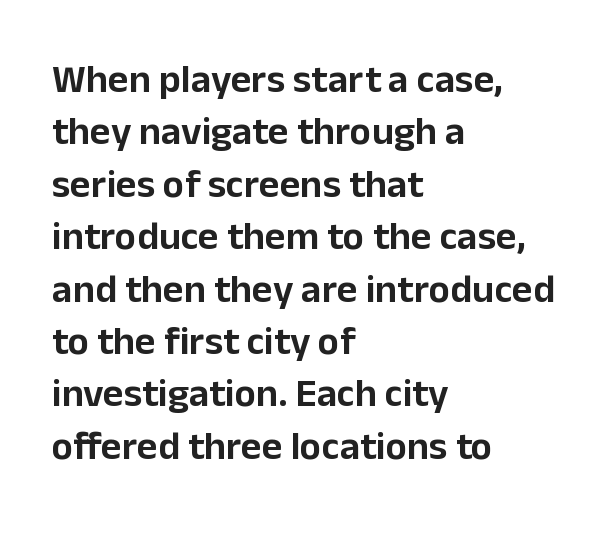
Q: Is the text italic (slanted)? A: No, it is upright.
Q: Is the typeface a serif or a sans-serif typeface? A: Sans-serif.
Q: Is the text underlined? A: No.
Q: How is the paragraph aligned? A: Left-aligned.
Q: Is the spacing between letters normal or unusually wide? A: Normal.
Q: Is the spacing between lines tight, normal or loose? A: Normal.
Q: Width (condensed, normal, or wide)? A: Normal.
Q: Stroke contrast? A: Low.
Q: x-height? A: Medium.
Q: Monospaced? A: No.
